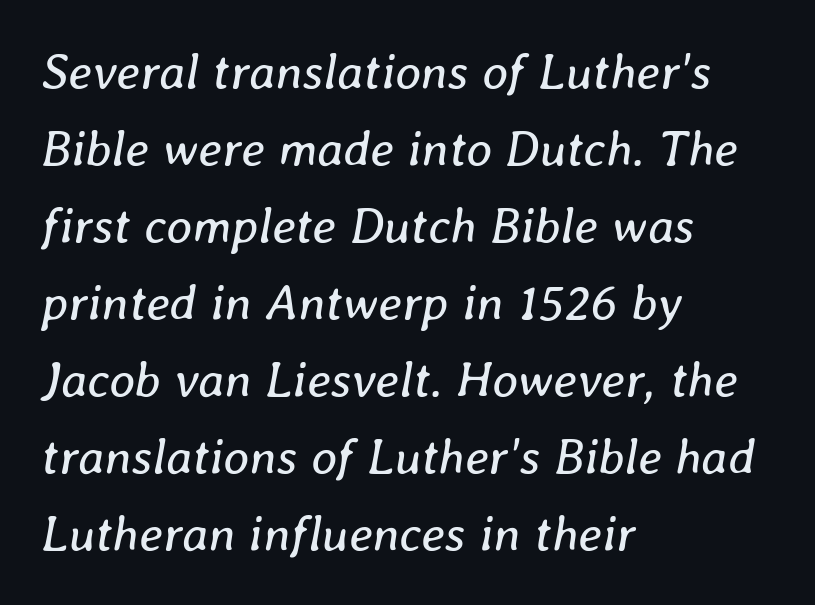
{"italic": "yes", "lean": "right", "slant_degrees": 8, "bold": "no", "weight": "regular", "width": "normal", "stroke_contrast": "low", "x_height": "medium", "monospaced": "no", "underline": "no", "align": "left", "line_spacing": "normal", "line_spacing_ratio": 1.54, "letter_spacing": "normal", "letter_spacing_em": 0.0, "glyph_px": 50}
